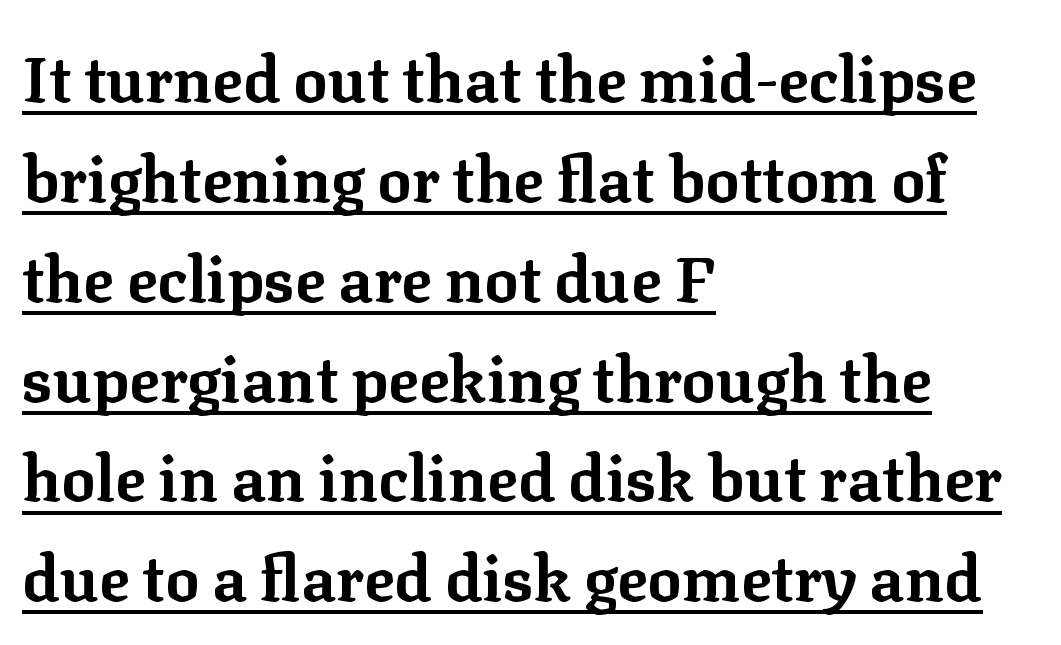
Inter-character spacing is left at the font's built-in metrics. Every character sits straight up, as roman type does. These characters rest on top of a visible drawn line. You can tell from the footed stems that serif type was used. Honestly, the row spacing looks completely unremarkable.
